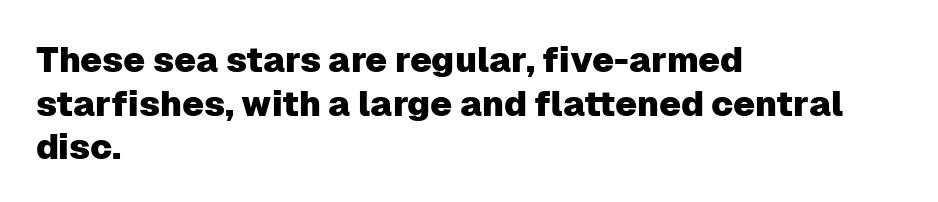
{"serif": "no", "italic": "no", "width": "normal", "stroke_contrast": "low", "x_height": "medium", "monospaced": "no", "underline": "no", "align": "left", "line_spacing": "normal", "line_spacing_ratio": 1.25, "letter_spacing": "normal", "letter_spacing_em": 0.0, "glyph_px": 35}
